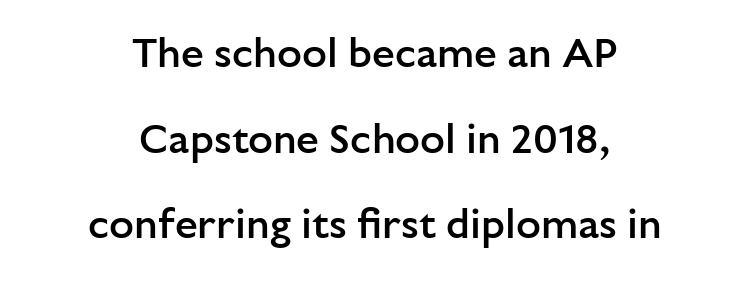
{"serif": "no", "italic": "no", "bold": "semi", "weight": "semibold", "width": "normal", "stroke_contrast": "low", "x_height": "medium", "monospaced": "no", "underline": "no", "align": "center", "line_spacing": "loose", "line_spacing_ratio": 2.09, "letter_spacing": "normal", "letter_spacing_em": 0.0, "glyph_px": 41}
